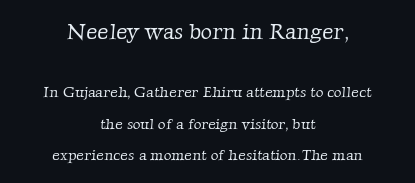
{"bold": "no", "underline": "no", "align": "center", "line_spacing": "loose", "line_spacing_ratio": 2.11, "letter_spacing": "normal", "letter_spacing_em": 0.0, "larger_block": "first", "size_ratio": 1.47, "glyph_px": 22}
